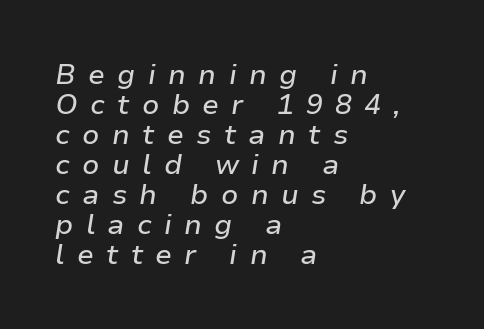
Q: Is the text italic (slanted)? A: Yes, it leans right by about 9 degrees.
Q: Is the text underlined? A: No.
Q: How is the paragraph aligned? A: Left-aligned.
Q: Is the spacing between letters normal or unusually wide? A: Unusually wide.
Q: Is the spacing between lines tight, normal or loose? A: Tight.
Q: Width (condensed, normal, or wide)? A: Normal.
Q: Stroke contrast? A: Low.
Q: x-height? A: Medium.
Q: Monospaced? A: No.
